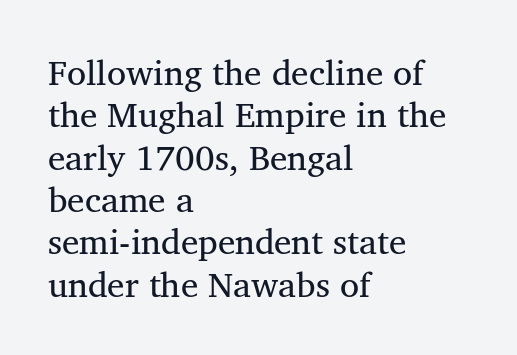
The image shows 35 px regular-weight serif type; set left-aligned, line spacing 1.21x, normal letter spacing, not underlined; medium stroke contrast and a medium x-height.
